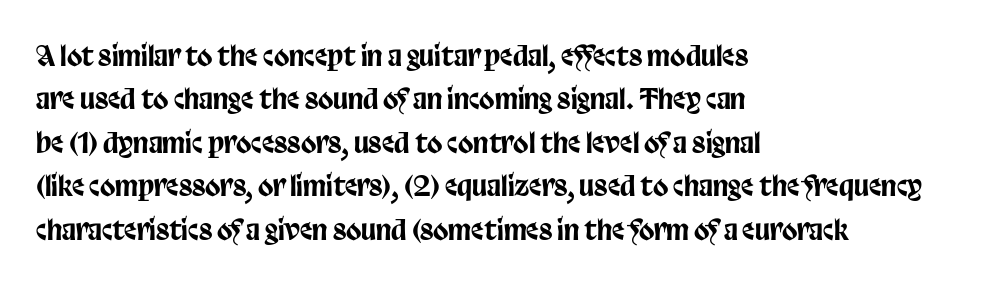
Q: Is the text italic (slanted)? A: No, it is upright.
Q: Is the typeface a serif or a sans-serif typeface? A: Sans-serif.
Q: Is the text underlined? A: No.
Q: How is the paragraph aligned? A: Left-aligned.
Q: Is the spacing between letters normal or unusually wide? A: Normal.
Q: Is the spacing between lines tight, normal or loose? A: Normal.
Q: Width (condensed, normal, or wide)? A: Condensed.
Q: Stroke contrast? A: Low.
Q: x-height? A: Large.
Q: Monospaced? A: No.
